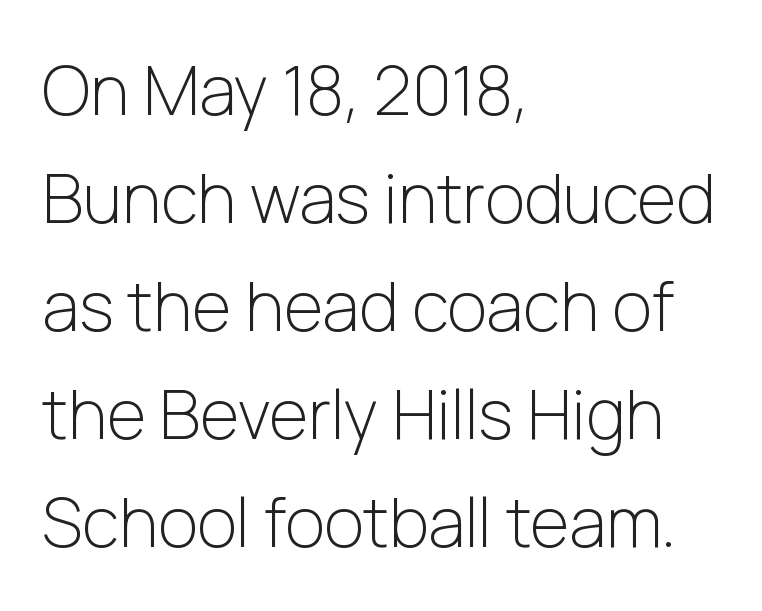
Q: Is the text bold? A: No.
Q: Is the text italic (slanted)? A: No, it is upright.
Q: Is the typeface a serif or a sans-serif typeface? A: Sans-serif.
Q: Is the text underlined? A: No.
Q: How is the paragraph aligned? A: Left-aligned.
Q: Is the spacing between letters normal or unusually wide? A: Normal.
Q: Is the spacing between lines tight, normal or loose? A: Normal.
Q: Width (condensed, normal, or wide)? A: Normal.
Q: Stroke contrast? A: Low.
Q: x-height? A: Medium.
Q: Monospaced? A: No.
